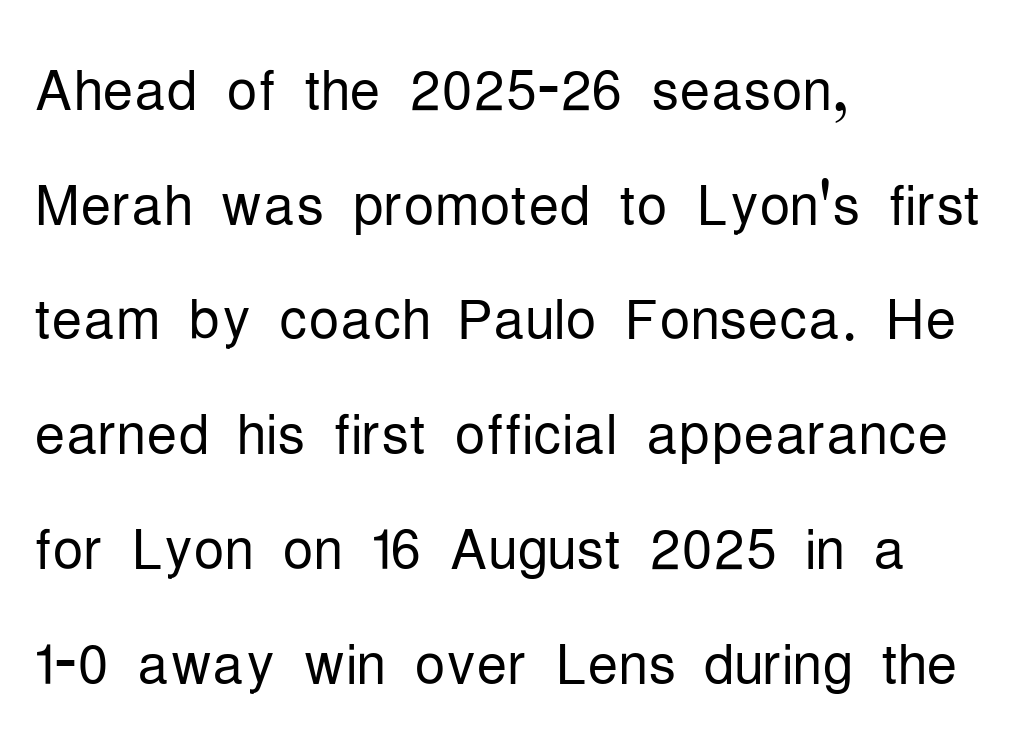
{"serif": "no", "italic": "no", "bold": "no", "weight": "light", "width": "condensed", "stroke_contrast": "low", "x_height": "medium", "monospaced": "no", "underline": "no", "align": "left", "line_spacing": "normal", "line_spacing_ratio": 1.49, "letter_spacing": "normal", "letter_spacing_em": 0.0, "glyph_px": 77}
